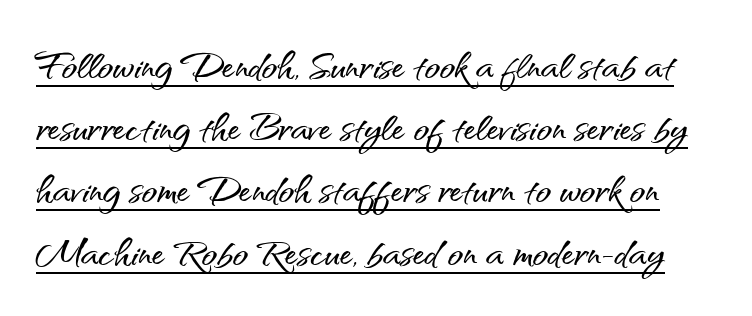
The image shows 51 px sans-serif type; set line spacing 1.22x, normal letter spacing, underlined; medium stroke contrast and a small x-height.
